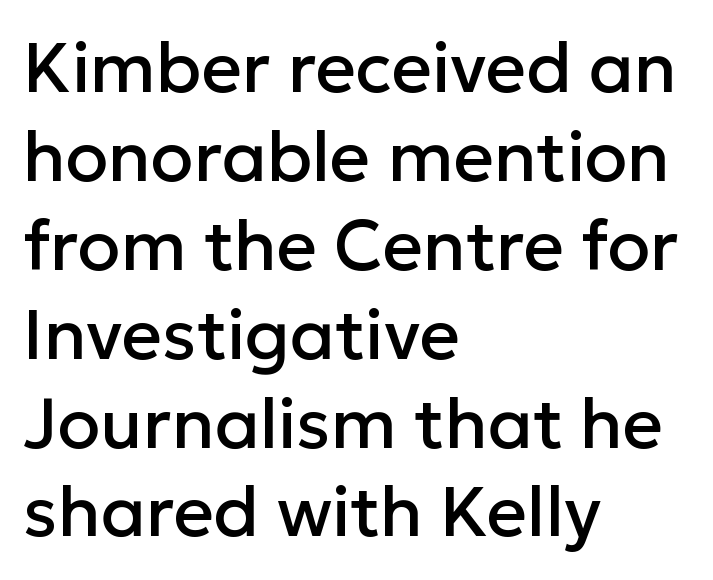
{"serif": "no", "italic": "no", "width": "normal", "stroke_contrast": "low", "x_height": "medium", "monospaced": "no", "underline": "no", "align": "left", "line_spacing": "normal", "line_spacing_ratio": 1.27, "letter_spacing": "normal", "letter_spacing_em": 0.0, "glyph_px": 70}
